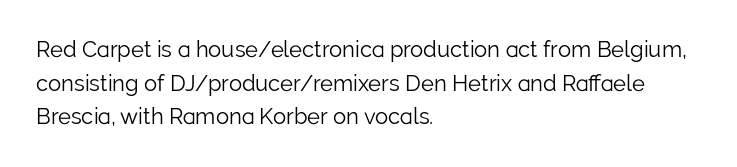
The image shows 22 px text type, upright; set left-aligned, normal line spacing (1.53x), normal letter spacing, not underlined.
